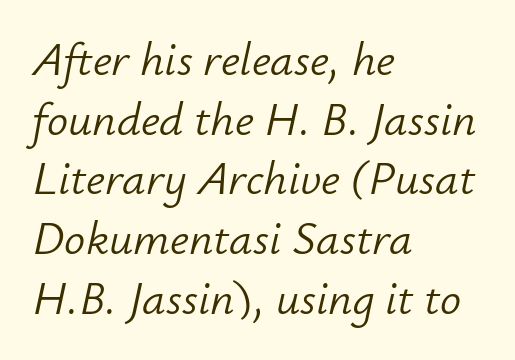
Q: Is the text bold? A: No.
Q: Is the text italic (slanted)? A: Yes, it leans right by about 12 degrees.
Q: Is the text underlined? A: No.
Q: How is the paragraph aligned? A: Left-aligned.
Q: Is the spacing between letters normal or unusually wide? A: Normal.
Q: Is the spacing between lines tight, normal or loose? A: Normal.
Q: Width (condensed, normal, or wide)? A: Normal.
Q: Stroke contrast? A: Low.
Q: x-height? A: Small.
Q: Monospaced? A: No.
